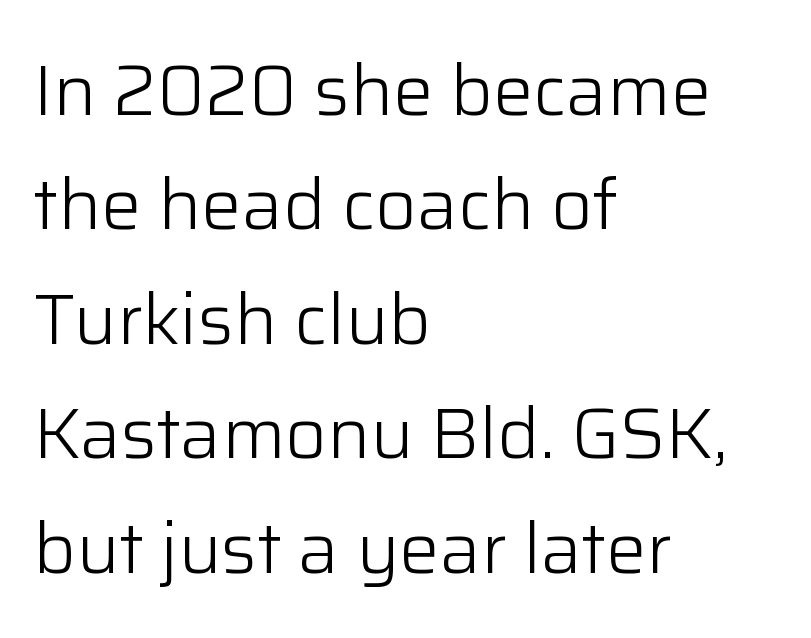
Q: Is the text bold? A: No.
Q: Is the text italic (slanted)? A: No, it is upright.
Q: Is the typeface a serif or a sans-serif typeface? A: Sans-serif.
Q: Is the text underlined? A: No.
Q: How is the paragraph aligned? A: Left-aligned.
Q: Is the spacing between letters normal or unusually wide? A: Normal.
Q: Is the spacing between lines tight, normal or loose? A: Normal.
Q: Width (condensed, normal, or wide)? A: Normal.
Q: Stroke contrast? A: Low.
Q: x-height? A: Medium.
Q: Monospaced? A: No.
